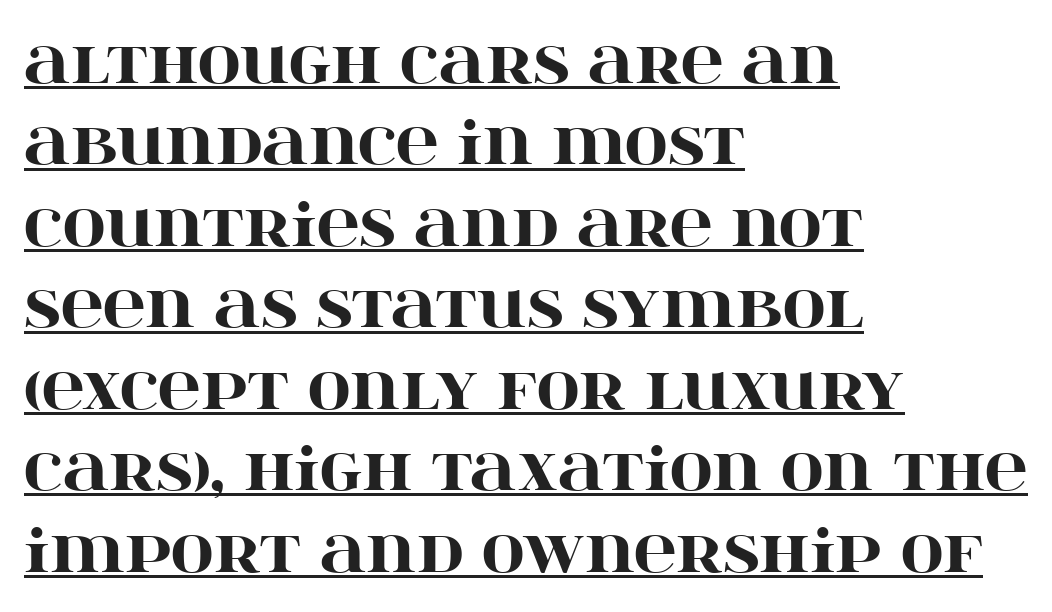
Q: Is the text bold? A: Yes.
Q: Is the text italic (slanted)? A: No, it is upright.
Q: Is the typeface a serif or a sans-serif typeface? A: Serif.
Q: Is the text underlined? A: Yes.
Q: How is the paragraph aligned? A: Left-aligned.
Q: Is the spacing between letters normal or unusually wide? A: Normal.
Q: Is the spacing between lines tight, normal or loose? A: Normal.
Q: Width (condensed, normal, or wide)? A: Wide.
Q: Stroke contrast? A: High.
Q: x-height? A: Large.
Q: Monospaced? A: No.
